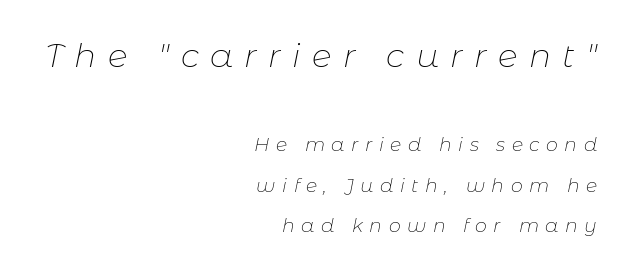
Loosely led — the rows are spread out. This sample is right-justified, so line beginnings fall wherever the words allow. Notice how the stems are inclined rather than vertical — that's the hallmark of italics. The face used here is rendered with a markedly widened letterfit. Think of a printed novel: that variable character pitch is what you see here. This reads as an unemphasized weight, regular at the heaviest.
